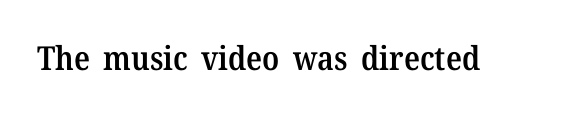
Q: Is the text bold? A: Semi-bold.
Q: Is the text italic (slanted)? A: No, it is upright.
Q: Is the typeface a serif or a sans-serif typeface? A: Serif.
Q: Is the text underlined? A: No.
Q: Is the spacing between letters normal or unusually wide? A: Normal.
Q: Width (condensed, normal, or wide)? A: Normal.
Q: Stroke contrast? A: Medium.
Q: x-height? A: Medium.
Q: Monospaced? A: No.
